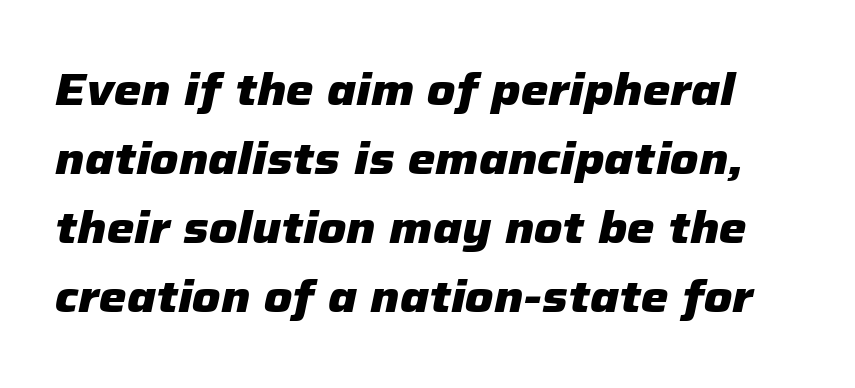
Nobody drew a line under any word here. Each letter keeps its own natural width here, so spacing adapts to shape. Notice how thick the strokes are: this is what a full bold looks like. Characters are canted at an angle relative to the baseline's perpendicular. Compared with typical paragraphs, the rows here are spaced about the same. The tracking reads as untouched default to a designer's eye.
